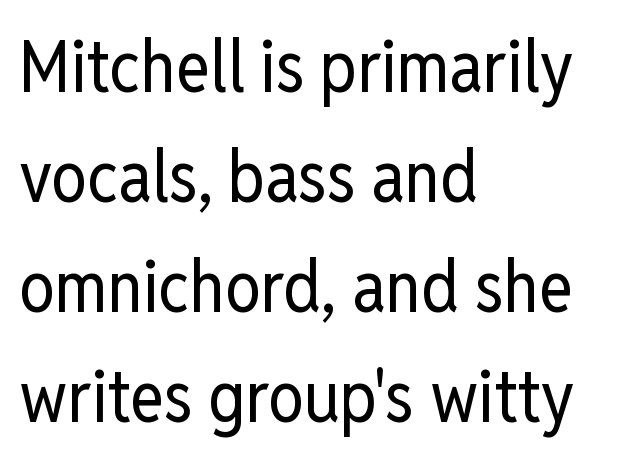
{"serif": "no", "italic": "no", "bold": "no", "weight": "regular", "width": "condensed", "stroke_contrast": "low", "x_height": "medium", "monospaced": "no", "underline": "no", "align": "left", "line_spacing": "normal", "line_spacing_ratio": 1.53, "letter_spacing": "normal", "letter_spacing_em": 0.0, "glyph_px": 72}
